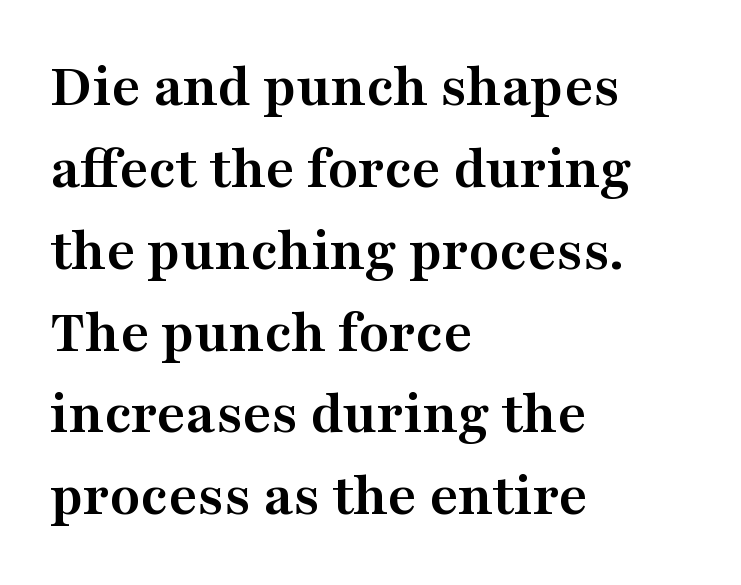
The image shows 62 px semibold, wide serif type, upright; set left-aligned, normal line spacing (1.32x), normal letter spacing, not underlined; medium stroke contrast and a medium x-height.
